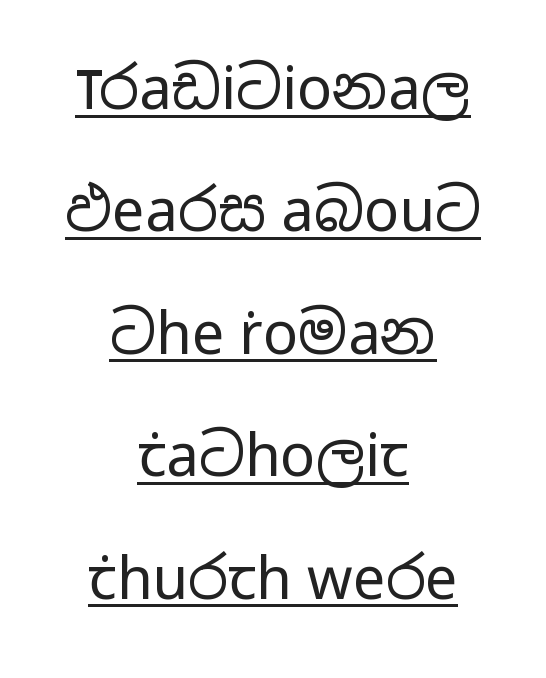
The image shows 58 px regular-weight, wide sans-serif type, upright; set centered, loose line spacing (2.11x), normal letter spacing, underlined; low stroke contrast and a medium x-height.
